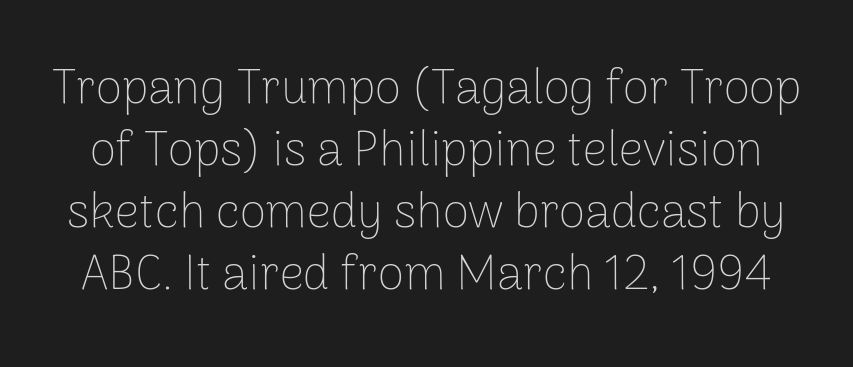
Q: Is the text bold? A: No.
Q: Is the text italic (slanted)? A: No, it is upright.
Q: Is the typeface a serif or a sans-serif typeface? A: Sans-serif.
Q: Is the text underlined? A: No.
Q: Is the spacing between letters normal or unusually wide? A: Normal.
Q: Is the spacing between lines tight, normal or loose? A: Normal.
Q: Width (condensed, normal, or wide)? A: Normal.
Q: Stroke contrast? A: Low.
Q: x-height? A: Medium.
Q: Monospaced? A: No.
